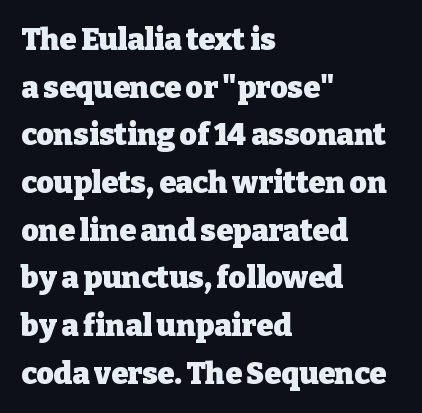
{"serif": "yes", "italic": "no", "bold": "yes", "weight": "heavy", "width": "normal", "stroke_contrast": "low", "x_height": "medium", "monospaced": "no", "underline": "no", "align": "left", "line_spacing": "normal", "line_spacing_ratio": 1.59, "letter_spacing": "normal", "letter_spacing_em": 0.0, "glyph_px": 30}
